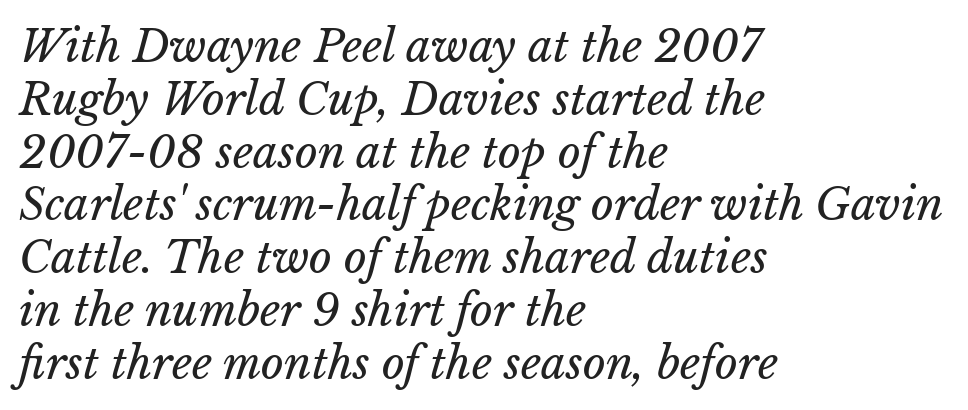
The image shows 44 px regular-weight type; set left-aligned, line spacing 1.2x, normal letter spacing, not underlined; low stroke contrast and a medium x-height.
